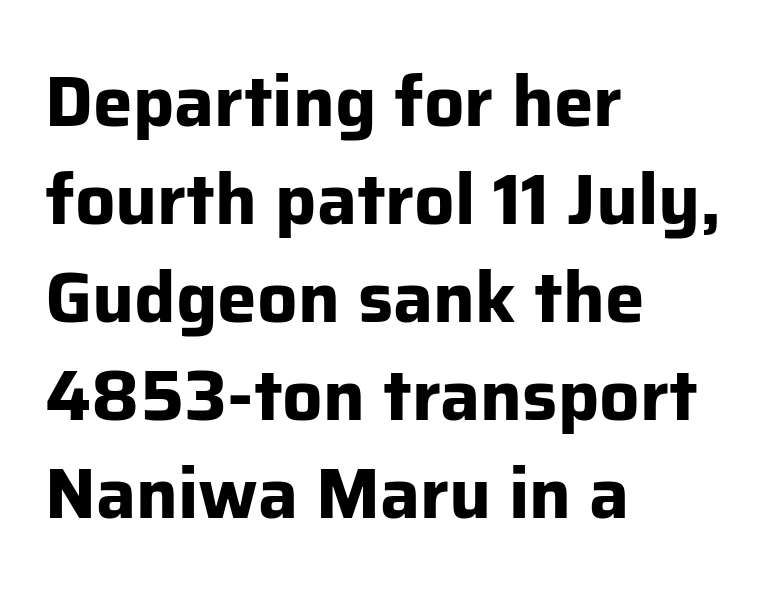
The image shows 71 px bold sans-serif type, upright; set left-aligned, normal line spacing (1.38x), normal letter spacing, not underlined; low stroke contrast and a medium x-height.
